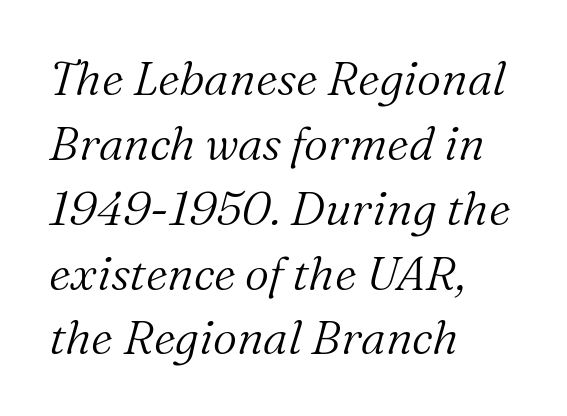
The face used here is proportionally spaced, like ordinary book or web type. Vertical stems look standard width or narrower in stroke. Compared with ordinary roman type, these characters are visibly tilted. The face used here is rendered with its standard letterfit. These lines are composed in type with serifs.
